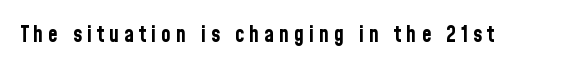
{"italic": "no", "bold": "yes", "underline": "no", "letter_spacing": "wide", "letter_spacing_em": 0.22, "glyph_px": 22}
